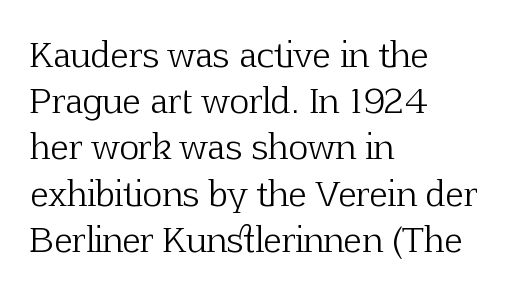
The image shows 34 px light serif type, upright; set left-aligned, normal line spacing (1.36x), normal letter spacing, not underlined; low stroke contrast and a medium x-height.
